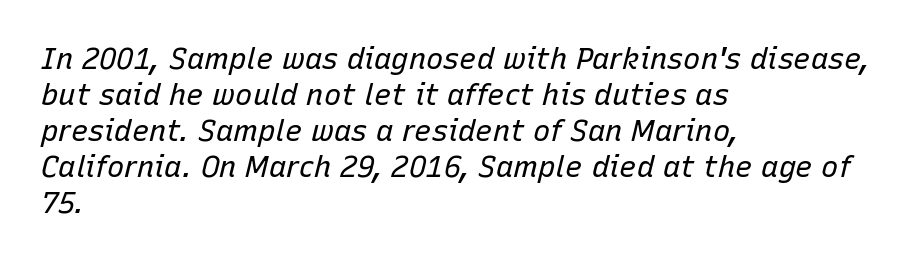
The image shows 29 px regular-weight type, italic (leaning right); set left-aligned, line spacing 1.24x, normal letter spacing, not underlined; low stroke contrast and a medium x-height.
